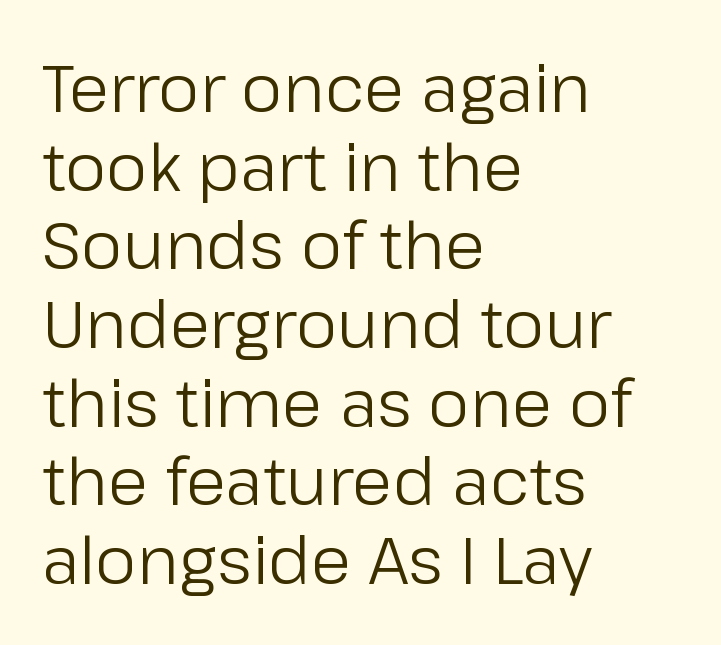
The glyphs in this specimen are sans serif. The font sits on the lighter half of the weight spectrum, regular included. The strip under each line holds only bare page. Characters follow at the spacing the type designer built in. Each letter keeps its own natural width here, so spacing adapts to shape. Alignment: flush left.
